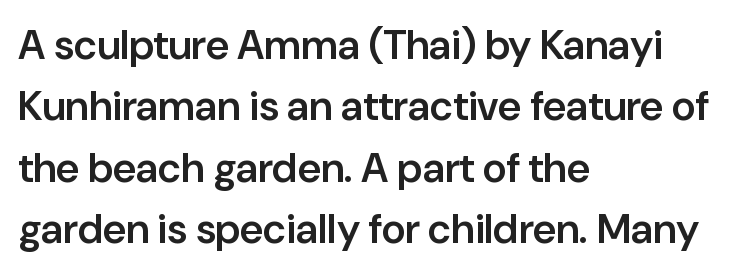
Q: Is the text bold? A: Semi-bold.
Q: Is the text italic (slanted)? A: No, it is upright.
Q: Is the typeface a serif or a sans-serif typeface? A: Sans-serif.
Q: Is the text underlined? A: No.
Q: How is the paragraph aligned? A: Left-aligned.
Q: Is the spacing between letters normal or unusually wide? A: Normal.
Q: Is the spacing between lines tight, normal or loose? A: Normal.
Q: Width (condensed, normal, or wide)? A: Normal.
Q: Stroke contrast? A: Low.
Q: x-height? A: Medium.
Q: Monospaced? A: No.
